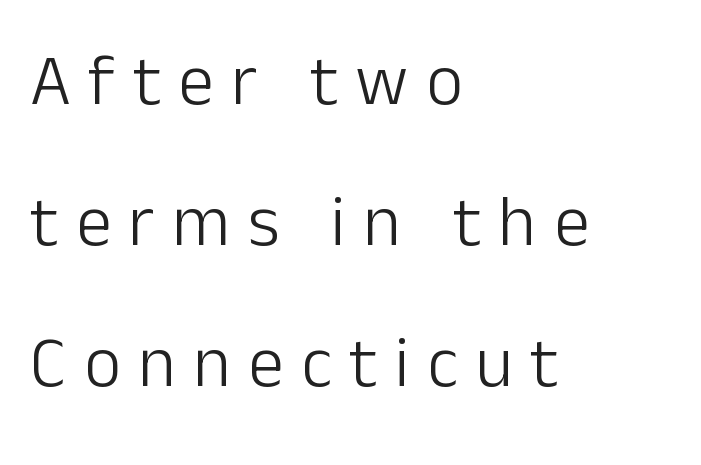
{"serif": "no", "italic": "no", "bold": "no", "weight": "light", "width": "normal", "stroke_contrast": "low", "x_height": "medium", "monospaced": "no", "underline": "no", "align": "left", "line_spacing": "loose", "line_spacing_ratio": 1.96, "letter_spacing": "wide", "letter_spacing_em": 0.24, "glyph_px": 72}
